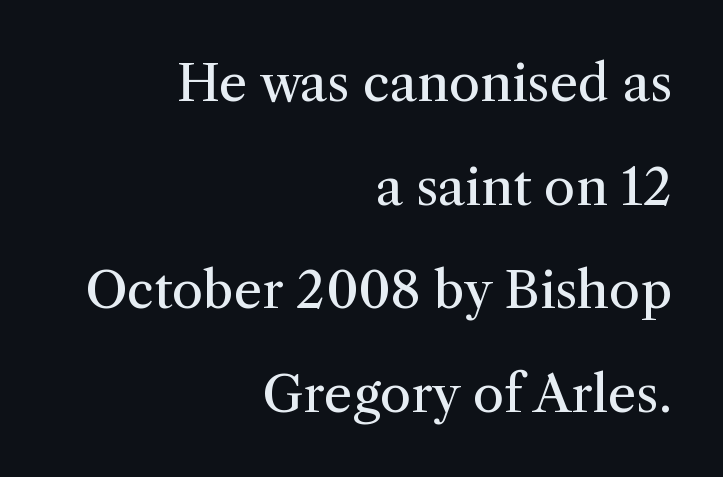
Q: Is the text bold? A: No.
Q: Is the text italic (slanted)? A: No, it is upright.
Q: Is the typeface a serif or a sans-serif typeface? A: Serif.
Q: Is the text underlined? A: No.
Q: How is the paragraph aligned? A: Right-aligned.
Q: Is the spacing between letters normal or unusually wide? A: Normal.
Q: Is the spacing between lines tight, normal or loose? A: Loose.
Q: Width (condensed, normal, or wide)? A: Normal.
Q: Stroke contrast? A: Medium.
Q: x-height? A: Medium.
Q: Monospaced? A: No.
